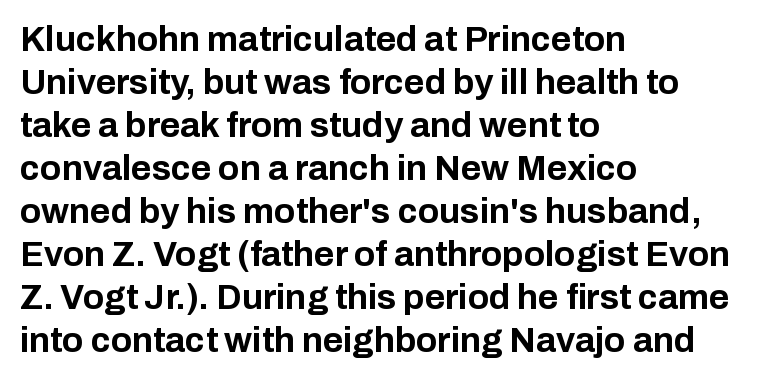
The image shows 35 px bold sans-serif type, upright; set left-aligned, line spacing 1.23x, normal letter spacing, not underlined; low stroke contrast and a medium x-height.
